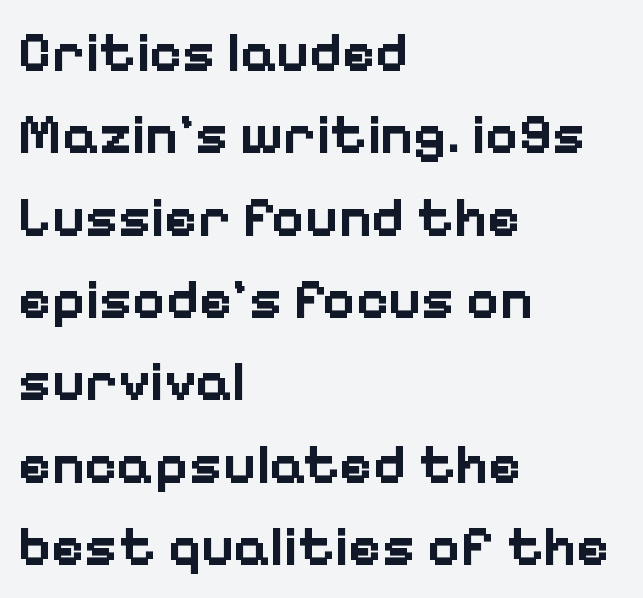
Q: Is the text bold? A: Yes.
Q: Is the text italic (slanted)? A: No, it is upright.
Q: Is the typeface a serif or a sans-serif typeface? A: Sans-serif.
Q: Is the text underlined? A: No.
Q: How is the paragraph aligned? A: Left-aligned.
Q: Is the spacing between letters normal or unusually wide? A: Normal.
Q: Is the spacing between lines tight, normal or loose? A: Normal.
Q: Width (condensed, normal, or wide)? A: Normal.
Q: Stroke contrast? A: Low.
Q: x-height? A: Medium.
Q: Monospaced? A: No.
